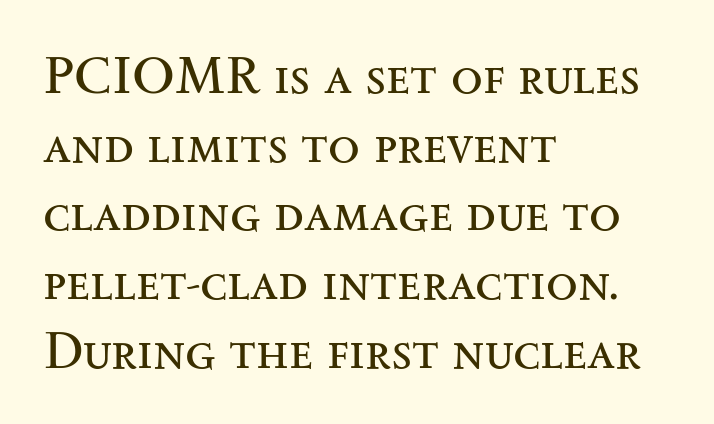
No heavy texture on the line: the type isn't bold. The strip under each line holds only bare page. This rendering uses left alignment, leaving the right contour irregular. These lines were composed using upright roman letters.
